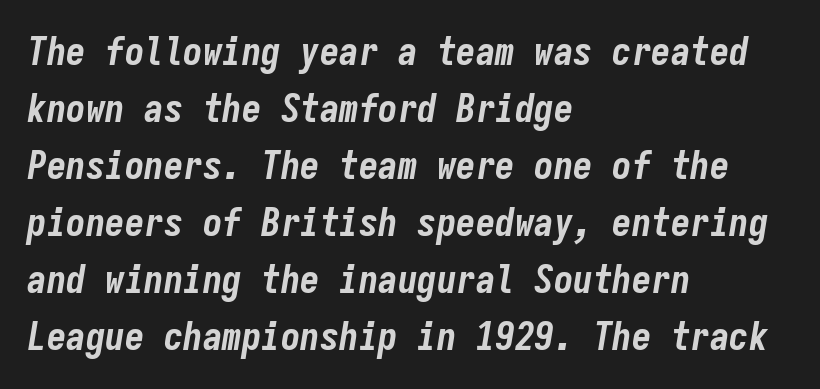
The image shows 39 px bold, condensed type, italic (leaning right), monospaced; set left-aligned, normal line spacing (1.46x), normal letter spacing, not underlined; low stroke contrast and a medium x-height.
